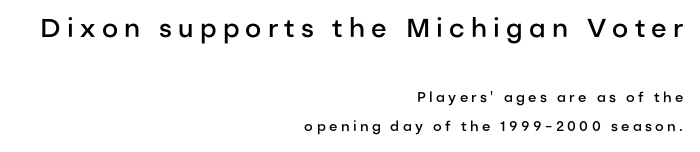
Caption: upper text group enlarged, lower text group reduced. This sample trades compactness for vertical openness between lines. Is there any slant? The stems are plumb. Compared with a flush-left layout, this one pins lines to the opposite, right side. Descenders hang freely into open space.
